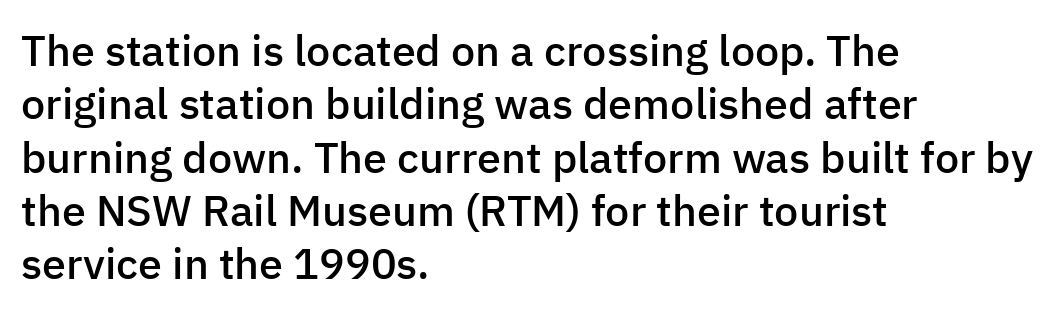
Each word holds together tightly as a unit, with standard inter-letter gaps. Short and long lines alike share a common starting point at left. Character widths vary here, with narrow letters taking less room than wide ones. Each row of text sits above clean, open space. A semibold gives these letters moderate extra thickness, short of bold.
